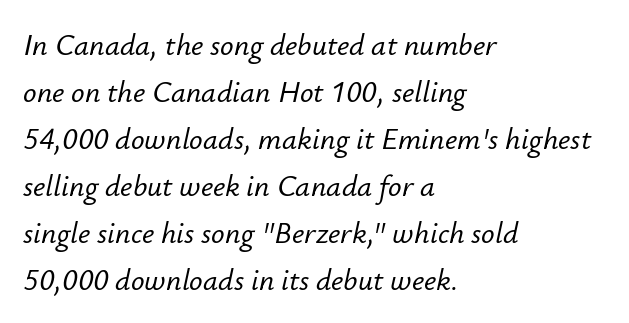
{"italic": "yes", "lean": "right", "slant_degrees": 12, "width": "normal", "stroke_contrast": "low", "x_height": "small", "monospaced": "no", "underline": "no", "align": "left", "line_spacing": "normal", "line_spacing_ratio": 1.57, "letter_spacing": "normal", "letter_spacing_em": 0.0, "glyph_px": 30}
